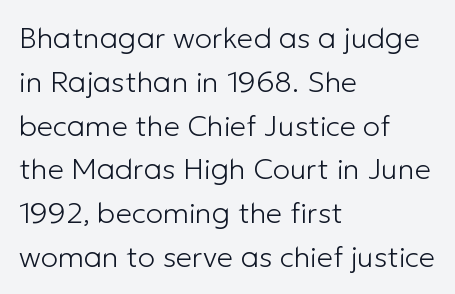
{"serif": "no", "italic": "no", "bold": "no", "weight": "light", "width": "normal", "stroke_contrast": "low", "x_height": "medium", "monospaced": "no", "underline": "no", "align": "left", "line_spacing": "normal", "line_spacing_ratio": 1.51, "letter_spacing": "normal", "letter_spacing_em": 0.0, "glyph_px": 29}
